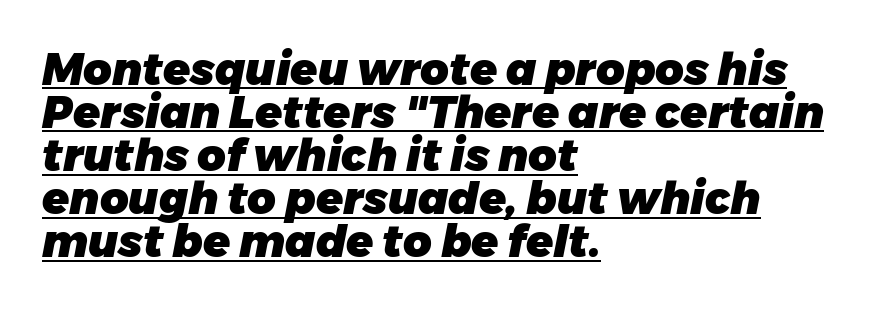
{"italic": "yes", "lean": "right", "slant_degrees": 11, "bold": "yes", "weight": "heavy", "width": "normal", "stroke_contrast": "low", "x_height": "medium", "monospaced": "no", "underline": "yes", "align": "left", "line_spacing": "tight", "line_spacing_ratio": 0.98, "letter_spacing": "normal", "letter_spacing_em": 0.0, "glyph_px": 44}
